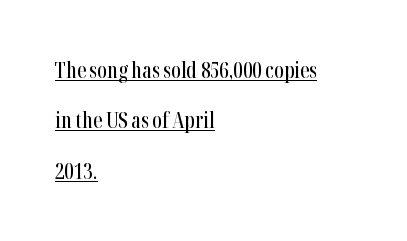
The image shows 21 px text type, upright; set left-aligned, loose line spacing (2.4x), normal letter spacing, underlined.
